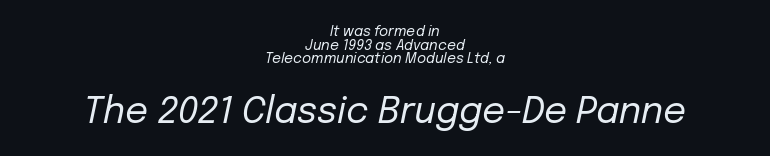
The text carries the slant typical of an italic or oblique font. The designer dialed line spacing down below the default. These lines are rendered in a variable-pitch font. Between these two stacked blocks, the lower one wins on size. The passage shown is not underscored anywhere.
